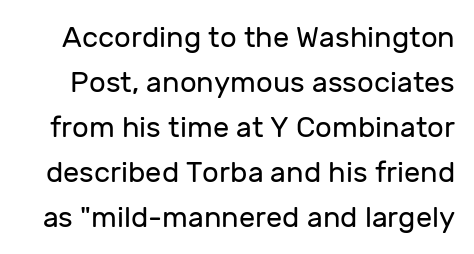
The image shows 29 px regular-weight sans-serif type, upright; set normal line spacing (1.55x), normal letter spacing, not underlined; low stroke contrast and a medium x-height.
